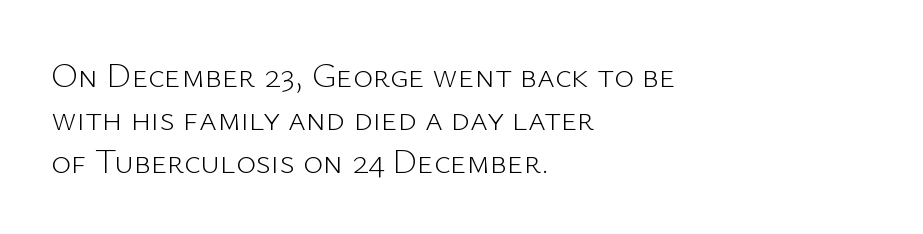
Style check: upright. Classification — sans serif. The rendering keeps characters at their native spacing. If you measured baseline to baseline, you'd find a middling distance. Alignment: flush left.
